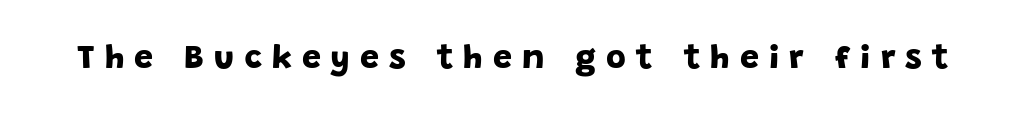
{"serif": "no", "bold": "yes", "weight": "bold", "width": "normal", "stroke_contrast": "low", "x_height": "large", "monospaced": "no", "underline": "no", "letter_spacing": "wide", "letter_spacing_em": 0.3, "glyph_px": 34}
